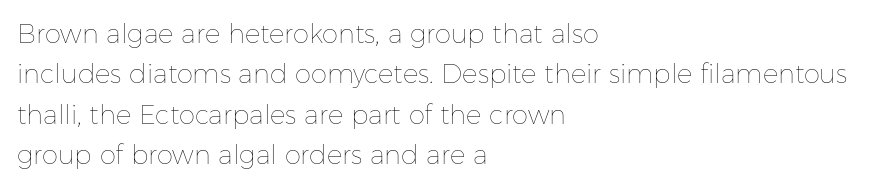
{"italic": "no", "bold": "no", "underline": "no", "align": "left", "line_spacing": "normal", "line_spacing_ratio": 1.55, "letter_spacing": "normal", "letter_spacing_em": 0.0, "glyph_px": 26}
